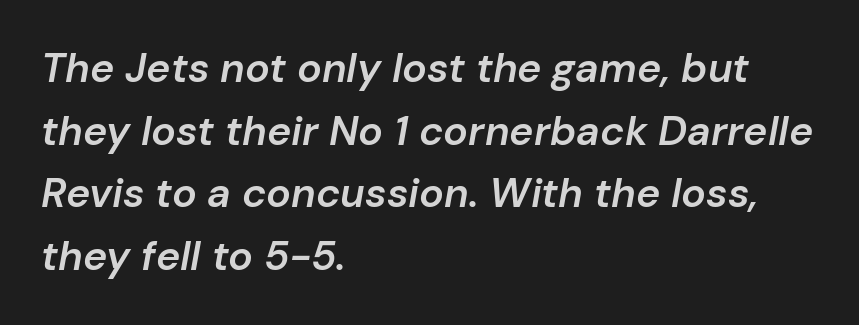
The image shows 41 px semibold type, italic (leaning right); set left-aligned, normal line spacing (1.53x), normal letter spacing, not underlined; low stroke contrast and a medium x-height.
